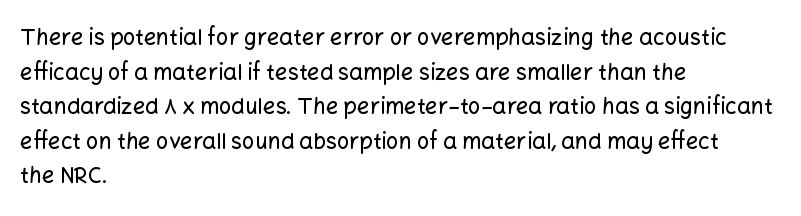
The setting favours the left margin, as ordinary paragraphs usually do. The letters stand straight up with perfectly vertical stems. Baseline-to-baseline distance is the conventional proportion of letter height. Beneath every word, the page is bare. Is the letter spacing exaggerated? No — it looks like the ordinary default.
